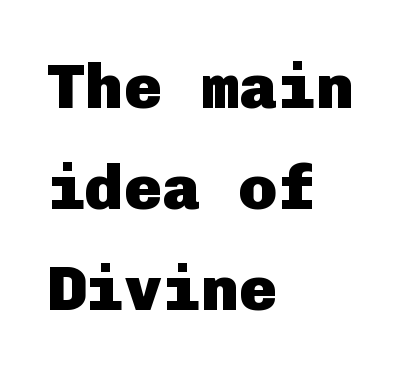
What's the leading like? Ordinary, nothing unusual. You can tell from the bare stems that sans-serif type was used. A typesetter would mark this as roman, not italic. Any mark beneath the type? The region is blank. A student would call this left alignment; a typographer would say flush left, rag right. The rendering uses a bold face; every stroke is thick and dark.
